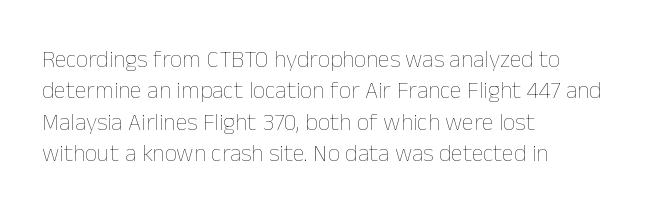
{"italic": "no", "bold": "no", "underline": "no", "align": "left", "line_spacing": "normal", "line_spacing_ratio": 1.31, "letter_spacing": "normal", "letter_spacing_em": 0.0, "glyph_px": 24}
